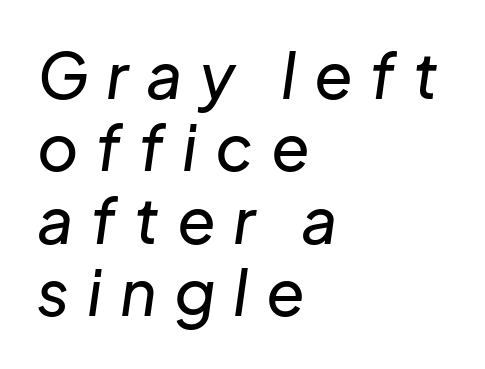
The image shows 63 px text type, italic (leaning right); set left-aligned, tight line spacing (1.15x), unusually wide letter spacing (+0.28 em), not underlined; low stroke contrast and a medium x-height.
